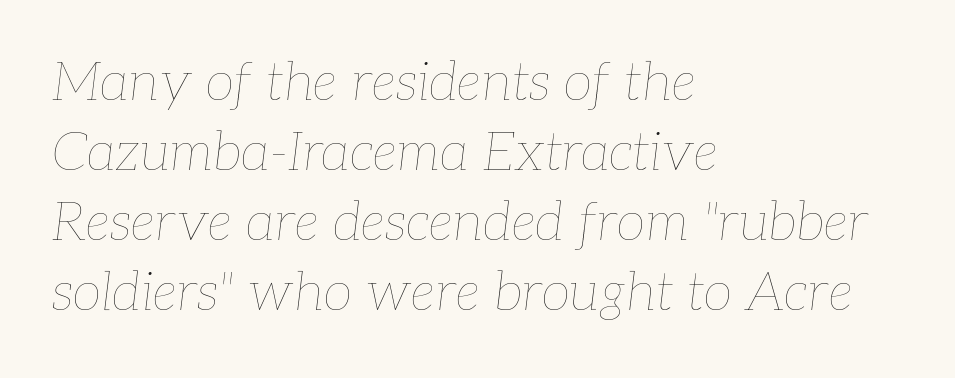
{"italic": "yes", "lean": "right", "slant_degrees": 7, "bold": "no", "weight": "thin", "width": "normal", "stroke_contrast": "low", "x_height": "medium", "monospaced": "no", "underline": "no", "align": "left", "line_spacing": "normal", "line_spacing_ratio": 1.32, "letter_spacing": "normal", "letter_spacing_em": 0.0, "glyph_px": 53}
